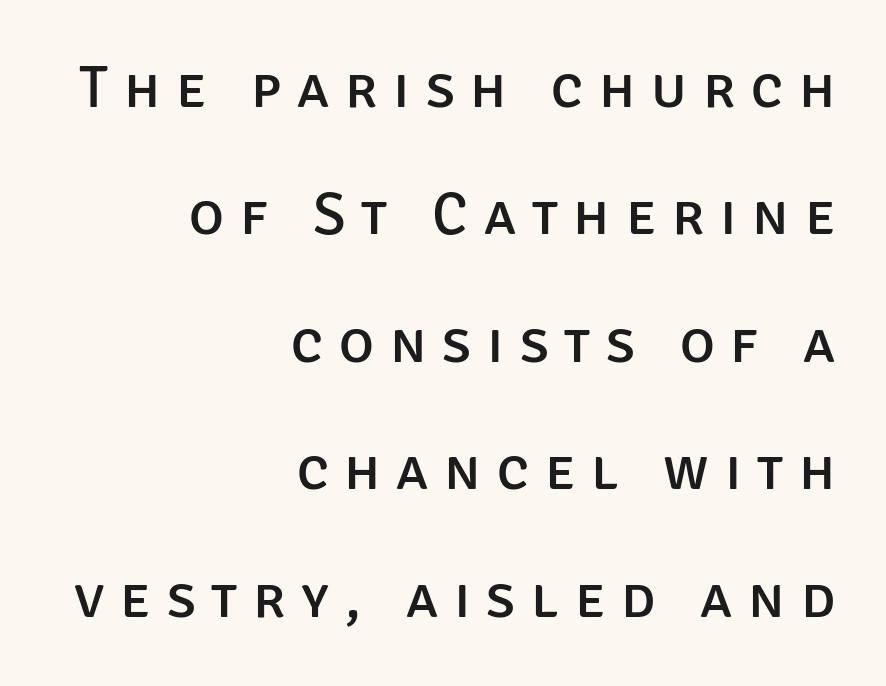
The text was rendered using a sans face with plain stroke endings. Varying glyph widths throughout — classic text-font behaviour. Underlining? Definitely not there. Nope, not italic — everything's standing straight. Casual observation: everything's shoved over to the right. The horizontal fit of the characters is loose and conspicuously gappy.
